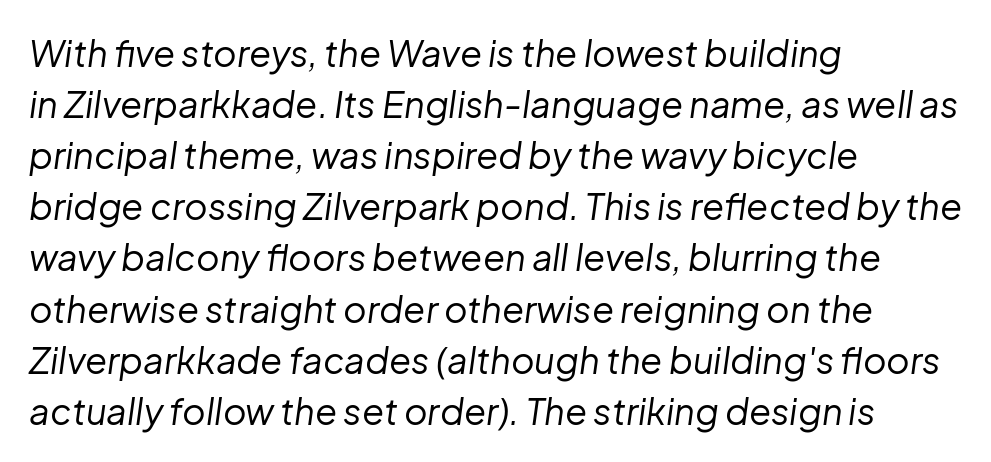
{"italic": "yes", "lean": "right", "slant_degrees": 8, "bold": "no", "weight": "regular", "width": "normal", "stroke_contrast": "low", "x_height": "medium", "monospaced": "no", "underline": "no", "align": "left", "line_spacing": "normal", "line_spacing_ratio": 1.42, "letter_spacing": "normal", "letter_spacing_em": 0.0, "glyph_px": 36}
